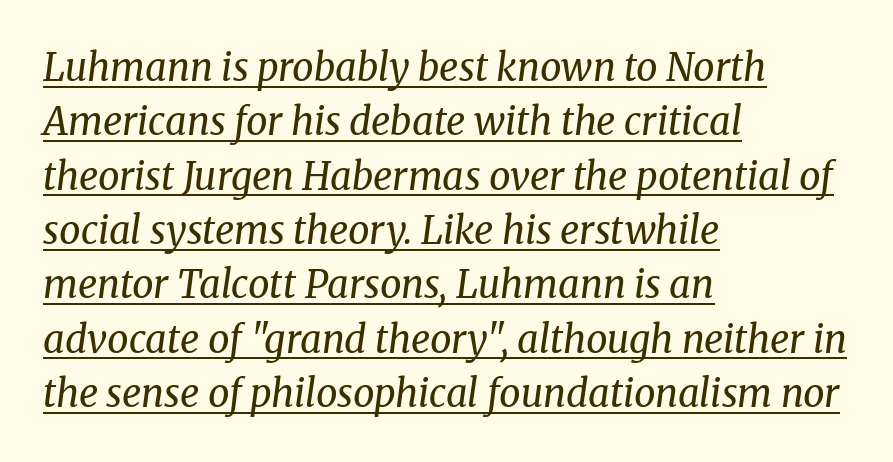
Q: Is the text bold? A: No.
Q: Is the text italic (slanted)? A: Yes, it leans right by about 8 degrees.
Q: Is the typeface a serif or a sans-serif typeface? A: Serif.
Q: Is the text underlined? A: Yes.
Q: How is the paragraph aligned? A: Left-aligned.
Q: Is the spacing between letters normal or unusually wide? A: Normal.
Q: Is the spacing between lines tight, normal or loose? A: Normal.
Q: Width (condensed, normal, or wide)? A: Normal.
Q: Stroke contrast? A: Medium.
Q: x-height? A: Medium.
Q: Monospaced? A: No.
